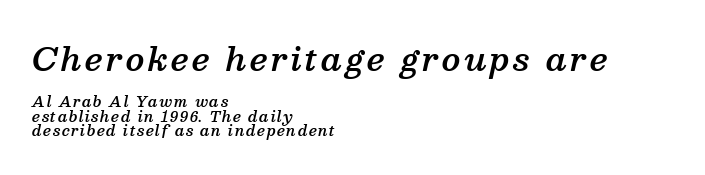
{"serif": "yes", "italic": "yes", "lean": "right", "slant_degrees": 13, "bold": "semi", "weight": "semibold", "width": "normal", "stroke_contrast": "medium", "x_height": "medium", "monospaced": "no", "underline": "no", "align": "left", "line_spacing": "tight", "line_spacing_ratio": 1.04, "larger_block": "first", "size_ratio": 2.21, "glyph_px": 31}
